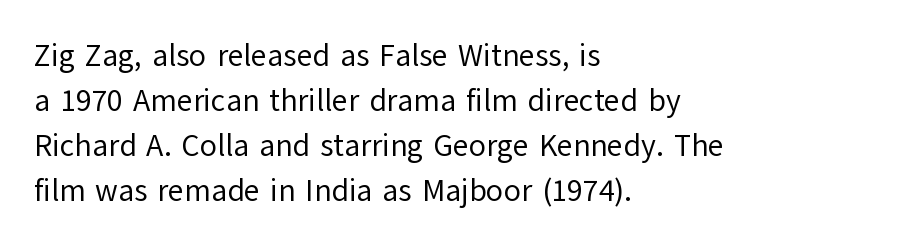
The image shows 31 px regular-weight sans-serif type, upright; set left-aligned, normal line spacing (1.45x), normal letter spacing, not underlined; low stroke contrast and a medium x-height.
